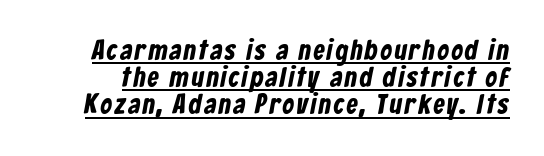
Underlined type. Each letter keeps its own natural width here, so spacing adapts to shape. Summary of vertical rhythm: compact, with narrow interline spacing. Classification — sans serif.
